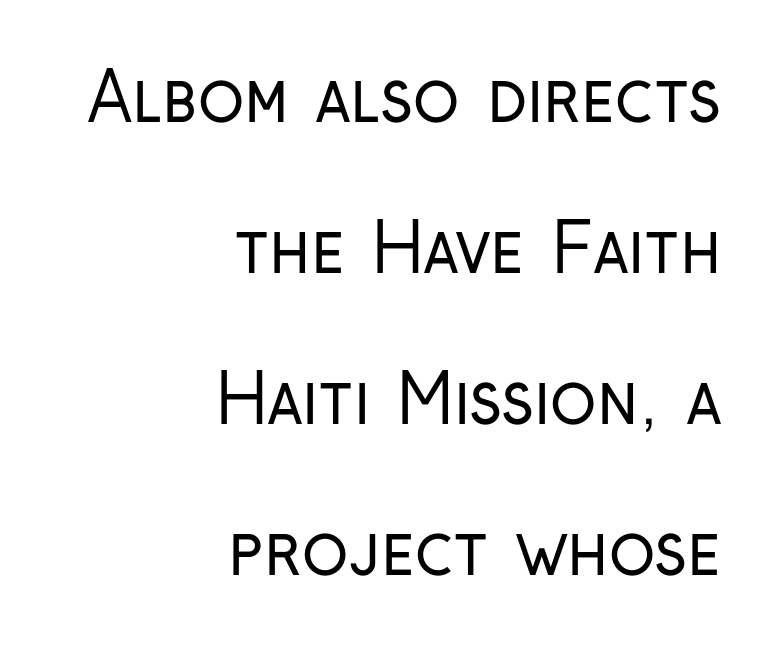
Is this a fixed-width face? No — the glyphs have proportional, varying widths. This sample uses plain, unmodified letter spacing. In terms of leading, this rendering errs on the spacious side. The rendering shows plain stroke endings on the letterforms — a sans-serif design. Descenders are the only things crossing below the line. The letters stand straight up with perfectly vertical stems.
